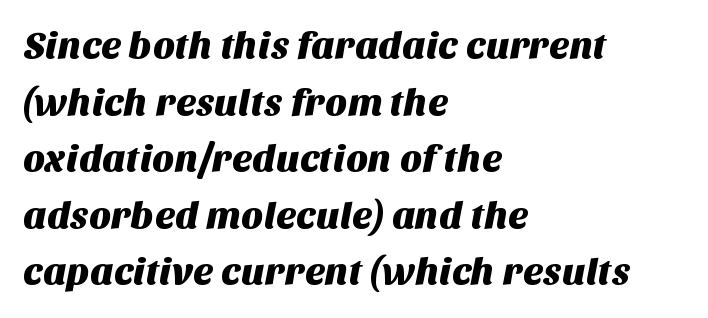
Q: Is the typeface a serif or a sans-serif typeface? A: Sans-serif.
Q: Is the text underlined? A: No.
Q: How is the paragraph aligned? A: Left-aligned.
Q: Is the spacing between letters normal or unusually wide? A: Normal.
Q: Is the spacing between lines tight, normal or loose? A: Normal.
Q: Width (condensed, normal, or wide)? A: Normal.
Q: Stroke contrast? A: Medium.
Q: x-height? A: Large.
Q: Monospaced? A: No.
